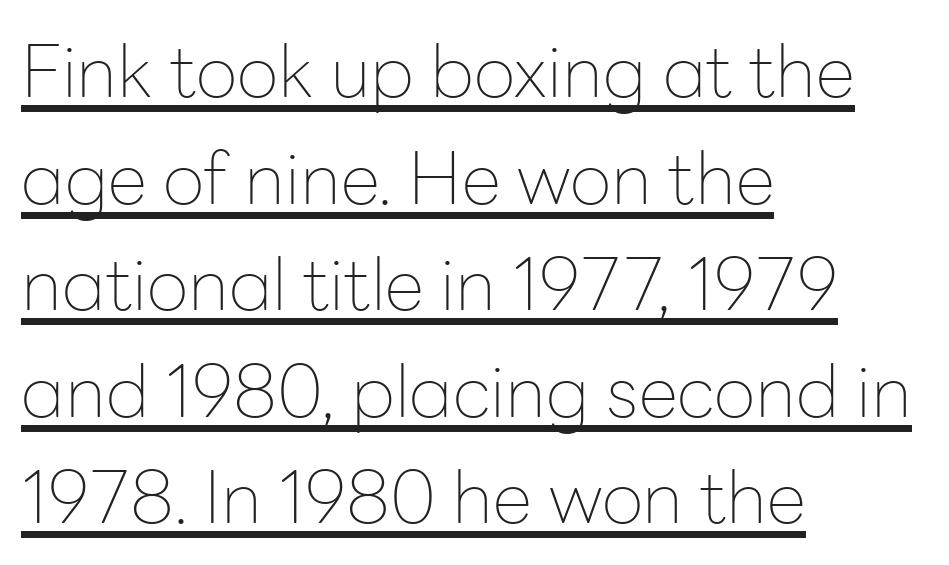
Layout note: lines flush left. How are the letters spaced? Ordinarily, with no added tracking. A typesetter would label this face a sans. The line-height multiplier appears to be the usual default.
